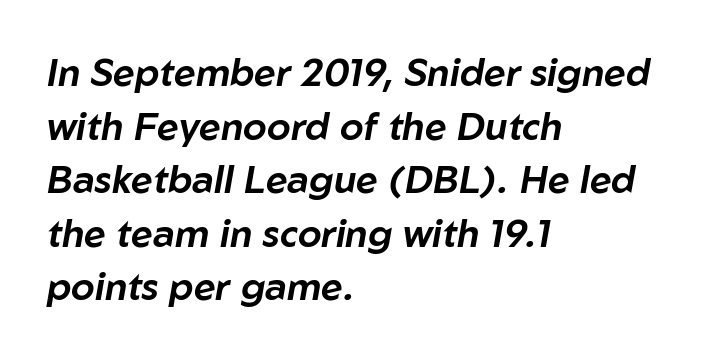
{"italic": "yes", "lean": "right", "slant_degrees": 10, "width": "normal", "stroke_contrast": "low", "x_height": "medium", "monospaced": "no", "underline": "no", "align": "left", "line_spacing": "normal", "line_spacing_ratio": 1.41, "letter_spacing": "normal", "letter_spacing_em": 0.0, "glyph_px": 38}
